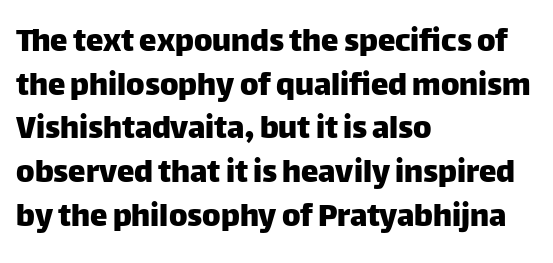
Serifs: no, the terminals of the letterforms are clean. Letters rest on an invisible, unmarked baseline. The horizontal fit of the characters is conventional and even. You could not count columns in this text — the font is proportionally spaced. The rendering anchors every line to the left-hand side. The line-height multiplier appears to be the usual default.
